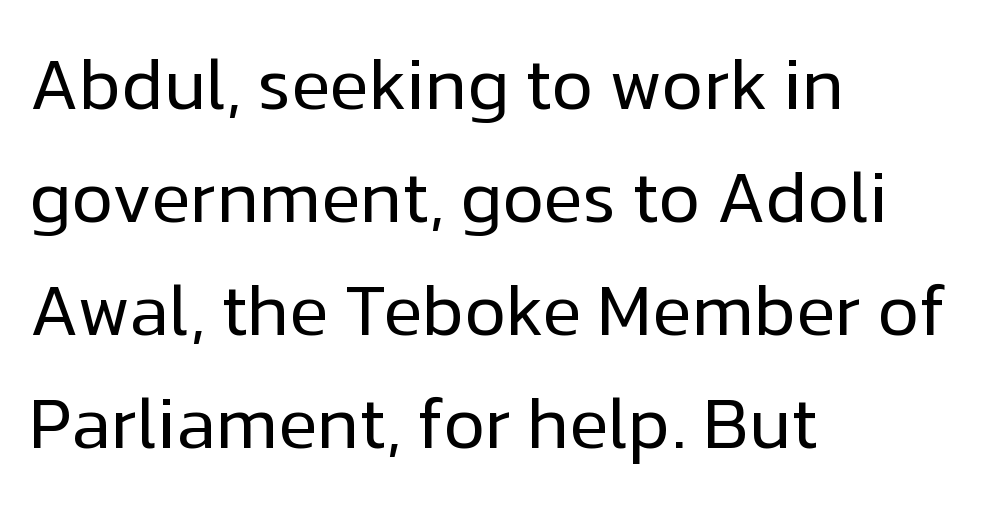
{"serif": "no", "italic": "no", "bold": "no", "weight": "regular", "width": "normal", "stroke_contrast": "low", "x_height": "medium", "monospaced": "no", "underline": "no", "align": "left", "line_spacing": "normal", "line_spacing_ratio": 1.57, "letter_spacing": "normal", "letter_spacing_em": 0.0, "glyph_px": 72}
